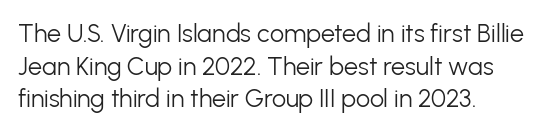
Q: Is the text bold? A: No.
Q: Is the text italic (slanted)? A: No, it is upright.
Q: Is the text underlined? A: No.
Q: Is the spacing between letters normal or unusually wide? A: Normal.
Q: Is the spacing between lines tight, normal or loose? A: Normal.
